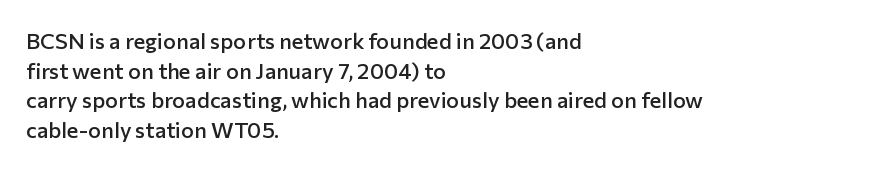
{"italic": "no", "bold": "semi", "underline": "no", "align": "left", "line_spacing": "normal", "line_spacing_ratio": 1.35, "letter_spacing": "normal", "letter_spacing_em": 0.0, "glyph_px": 22}
